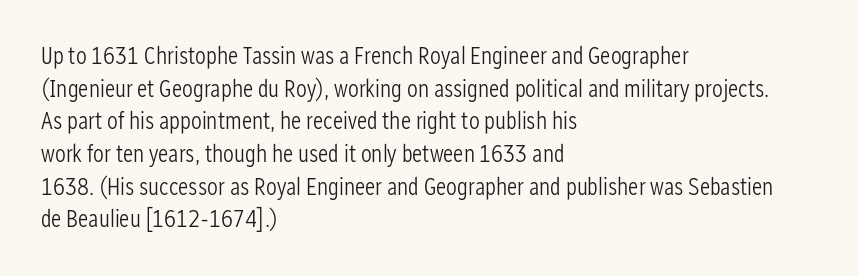
The image shows 24 px text type, upright; set left-aligned, normal line spacing (1.36x), normal letter spacing, not underlined.
